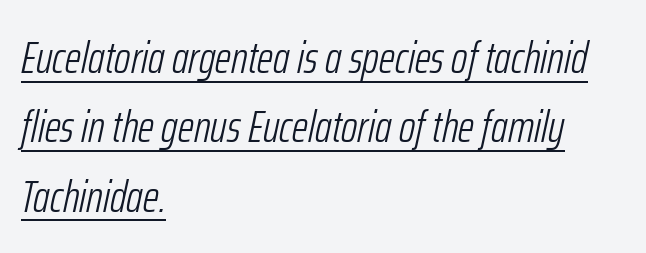
{"italic": "yes", "lean": "right", "slant_degrees": 12, "bold": "no", "weight": "light", "width": "condensed", "stroke_contrast": "low", "x_height": "medium", "monospaced": "no", "underline": "yes", "align": "left", "line_spacing": "normal", "line_spacing_ratio": 1.54, "letter_spacing": "normal", "letter_spacing_em": 0.0, "glyph_px": 45}
